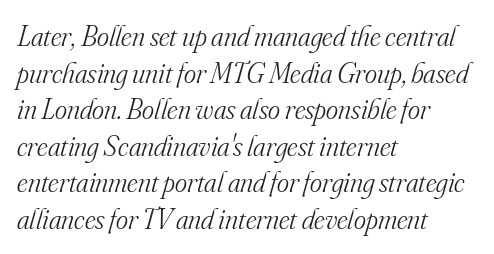
This rendering uses left alignment, leaving the right contour irregular. Nobody touched the tracking dial on this one. Underline: absent. Varying glyph widths throughout — classic text-font behaviour.
